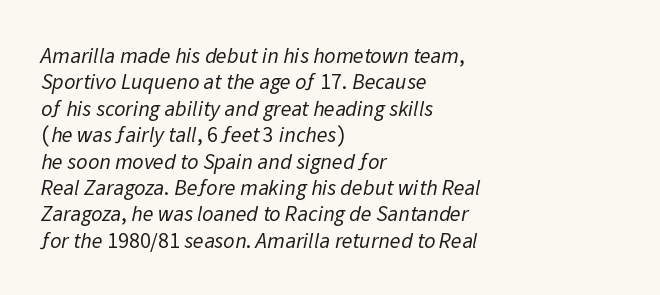
{"bold": "no", "underline": "no", "align": "left", "line_spacing_ratio": 1.2, "letter_spacing": "normal", "letter_spacing_em": 0.0, "glyph_px": 22}
